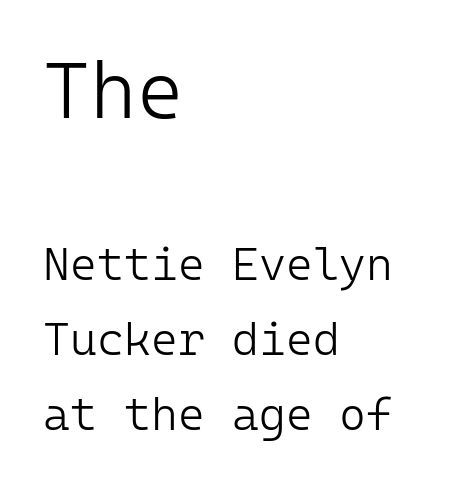
{"serif": "no", "italic": "no", "bold": "no", "weight": "light", "width": "normal", "stroke_contrast": "low", "x_height": "medium", "monospaced": "yes", "underline": "no", "align": "left", "line_spacing": "normal", "line_spacing_ratio": 1.63, "letter_spacing": "normal", "letter_spacing_em": 0.0, "larger_block": "first", "size_ratio": 1.74, "glyph_px": 80}
